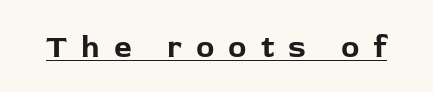
Q: Is the text bold? A: Yes.
Q: Is the text italic (slanted)? A: No, it is upright.
Q: Is the typeface a serif or a sans-serif typeface? A: Sans-serif.
Q: Is the text underlined? A: Yes.
Q: Is the spacing between letters normal or unusually wide? A: Unusually wide.
Q: Width (condensed, normal, or wide)? A: Normal.
Q: Stroke contrast? A: Low.
Q: x-height? A: Medium.
Q: Monospaced? A: No.
